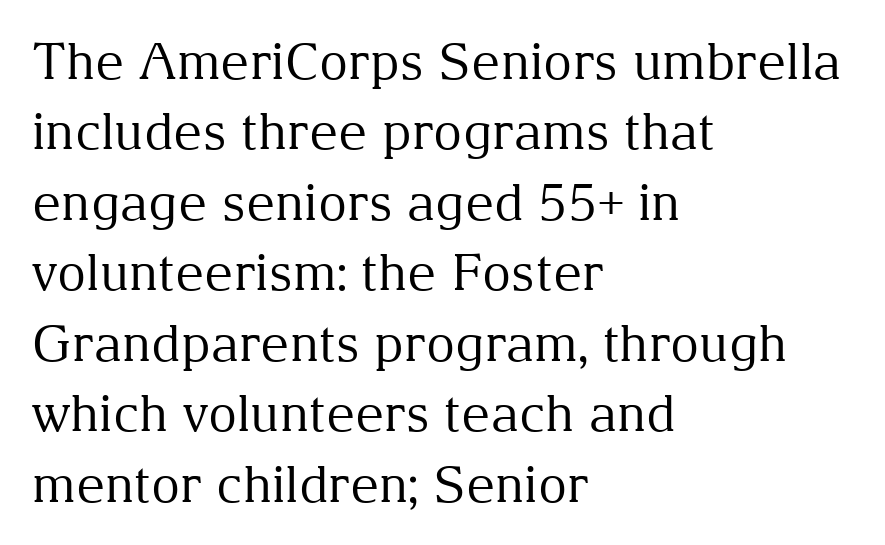
The image shows 50 px regular-weight serif type, upright; set left-aligned, normal line spacing (1.41x), normal letter spacing, not underlined; medium stroke contrast and a medium x-height.
